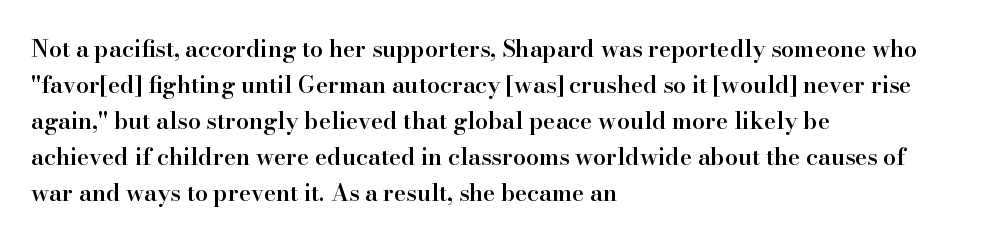
{"italic": "no", "bold": "semi", "underline": "no", "align": "left", "line_spacing": "normal", "line_spacing_ratio": 1.57, "letter_spacing": "normal", "letter_spacing_em": 0.0, "glyph_px": 23}
